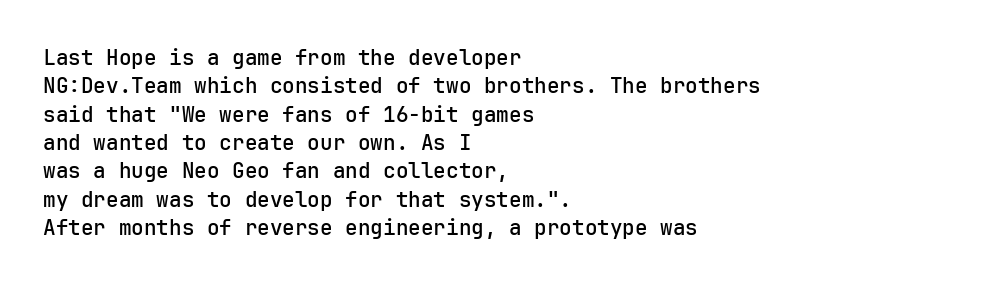
Q: Is the text italic (slanted)? A: No, it is upright.
Q: Is the text underlined? A: No.
Q: How is the paragraph aligned? A: Left-aligned.
Q: Is the spacing between letters normal or unusually wide? A: Normal.
Q: Is the spacing between lines tight, normal or loose? A: Normal.
